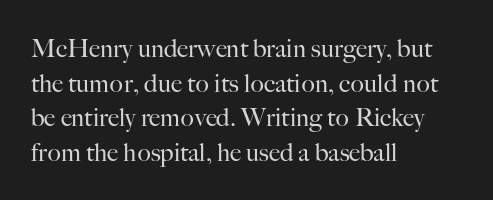
The letters stand straight up with perfectly vertical stems. The typesetter chose a ragged-right arrangement here. What's the leading like? Ordinary, nothing unusual. Nothing unusual about the tracking: characters are spaced as the font intends. Is the stroke heavy? The answer is a plain regular-or-lighter.
